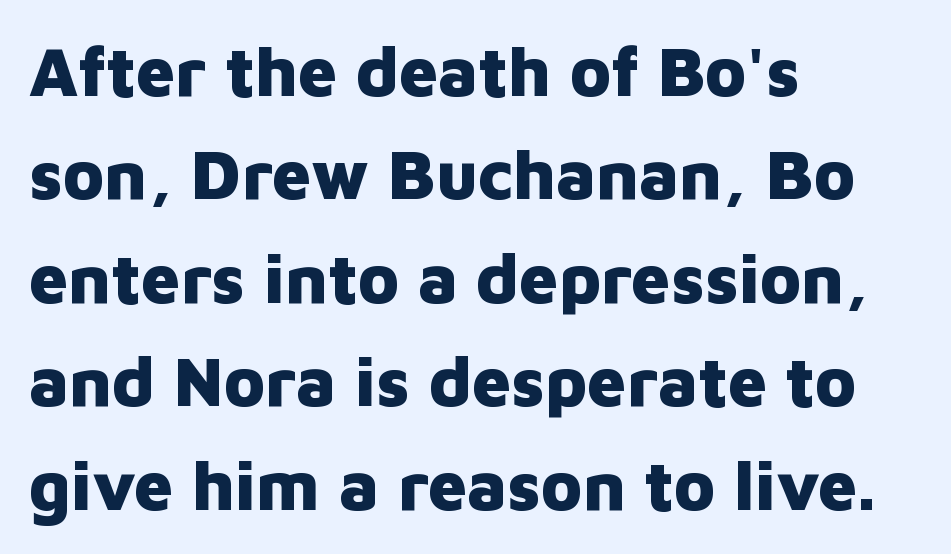
{"serif": "no", "italic": "no", "bold": "yes", "weight": "heavy", "width": "normal", "stroke_contrast": "low", "x_height": "medium", "monospaced": "no", "underline": "no", "align": "left", "line_spacing": "normal", "line_spacing_ratio": 1.5, "letter_spacing": "normal", "letter_spacing_em": 0.0, "glyph_px": 69}
